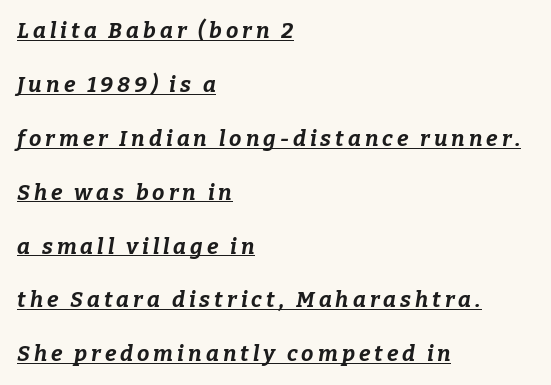
Q: Is the text bold? A: Yes.
Q: Is the text italic (slanted)? A: Yes, it leans right by about 9 degrees.
Q: Is the text underlined? A: Yes.
Q: How is the paragraph aligned? A: Left-aligned.
Q: Is the spacing between lines tight, normal or loose? A: Loose.
